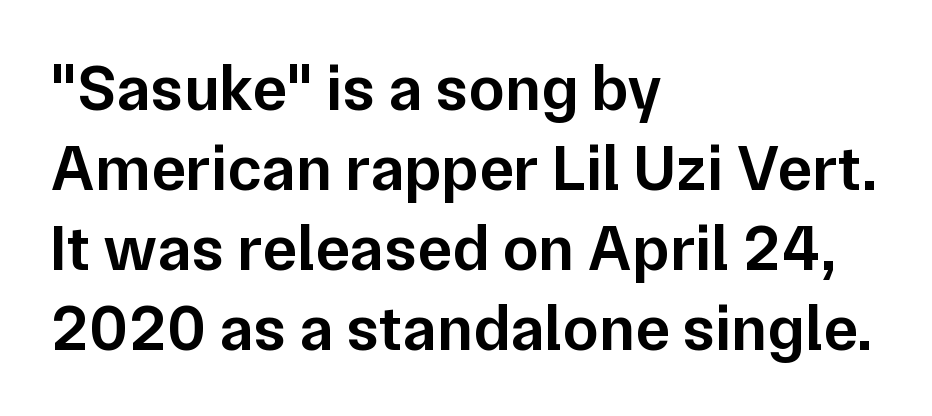
Q: Is the text bold? A: Semi-bold.
Q: Is the text italic (slanted)? A: No, it is upright.
Q: Is the typeface a serif or a sans-serif typeface? A: Sans-serif.
Q: Is the text underlined? A: No.
Q: How is the paragraph aligned? A: Left-aligned.
Q: Is the spacing between letters normal or unusually wide? A: Normal.
Q: Width (condensed, normal, or wide)? A: Normal.
Q: Stroke contrast? A: Low.
Q: x-height? A: Medium.
Q: Monospaced? A: No.
